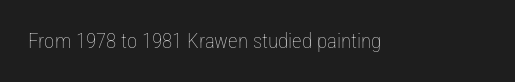
The passage shown is not underscored anywhere. The font's upright variant was chosen for this text. Stems here are at most as thick as an everyday book face. Observe the ordinary spacing: letters are neighbours, not strangers.
